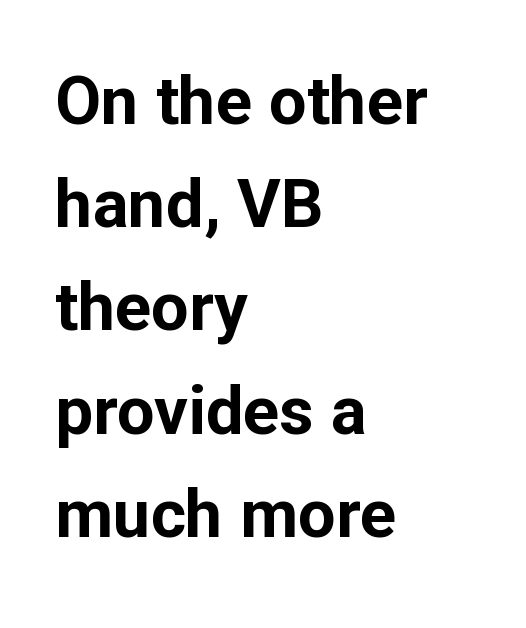
The image shows 67 px bold sans-serif type, upright; set left-aligned, normal line spacing (1.54x), normal letter spacing, not underlined; low stroke contrast and a medium x-height.
